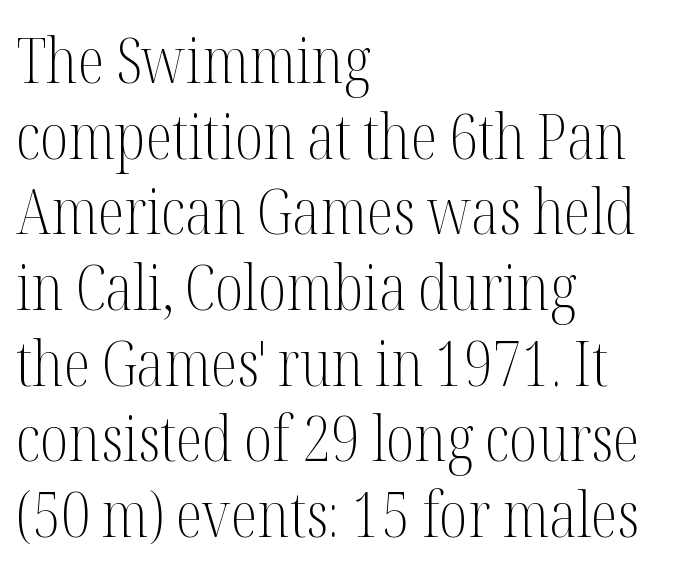
{"serif": "yes", "italic": "no", "bold": "no", "weight": "light", "width": "condensed", "stroke_contrast": "medium", "x_height": "medium", "monospaced": "no", "underline": "no", "align": "left", "line_spacing_ratio": 1.22, "letter_spacing": "normal", "letter_spacing_em": 0.0, "glyph_px": 62}
